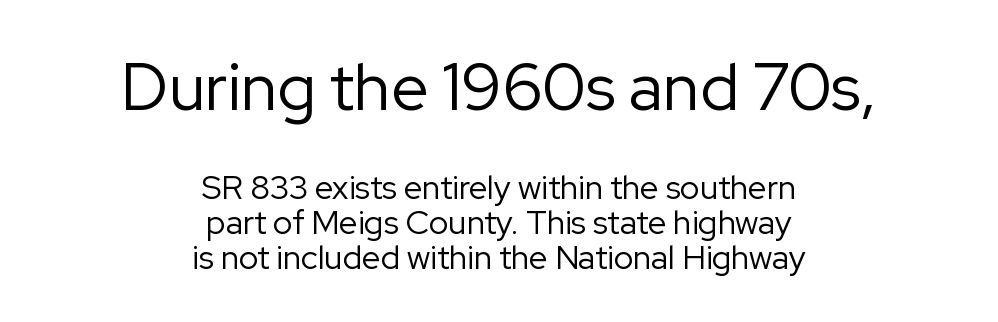
Q: Is the text bold? A: No.
Q: Is the text italic (slanted)? A: No, it is upright.
Q: Is the typeface a serif or a sans-serif typeface? A: Sans-serif.
Q: Is the text underlined? A: No.
Q: How is the paragraph aligned? A: Centered.
Q: Is the spacing between letters normal or unusually wide? A: Normal.
Q: Is the spacing between lines tight, normal or loose? A: Tight.
Q: Which block of text is set in a larger size, the first (top) or the second (bottom)? A: The first (top) one.
Q: Width (condensed, normal, or wide)? A: Normal.
Q: Stroke contrast? A: Low.
Q: x-height? A: Medium.
Q: Monospaced? A: No.
